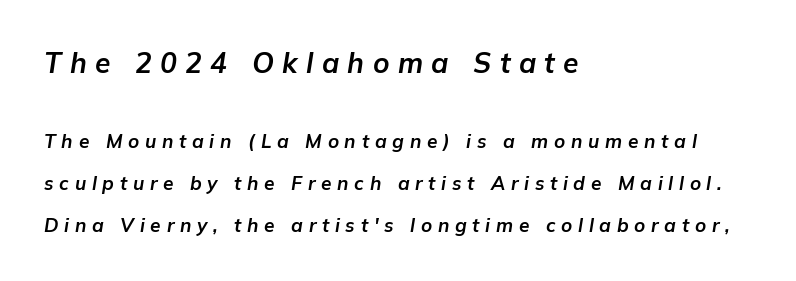
Q: Is the text bold? A: Yes.
Q: Is the text italic (slanted)? A: Yes, it leans right by about 9 degrees.
Q: Is the text underlined? A: No.
Q: How is the paragraph aligned? A: Left-aligned.
Q: Is the spacing between letters normal or unusually wide? A: Unusually wide.
Q: Is the spacing between lines tight, normal or loose? A: Loose.
Q: Which block of text is set in a larger size, the first (top) or the second (bottom)? A: The first (top) one.
Q: Width (condensed, normal, or wide)? A: Normal.
Q: Stroke contrast? A: Low.
Q: x-height? A: Medium.
Q: Monospaced? A: No.
